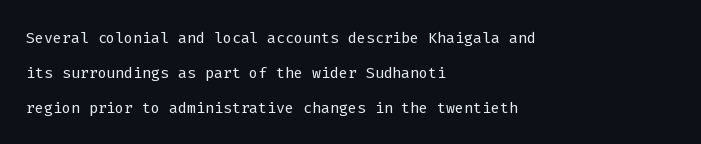
The image shows 21 px text type, upright; set left-aligned, normal line spacing (1.66x), normal letter spacing, not underlined.
